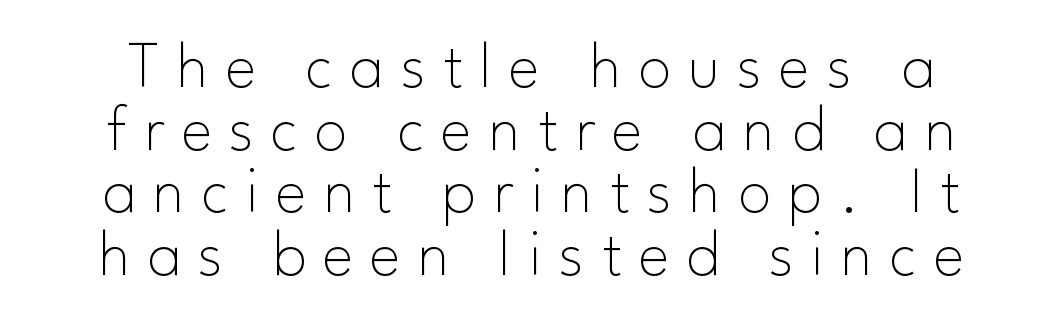
The image shows 66 px thin sans-serif type, upright; set tight line spacing (0.95x), unusually wide letter spacing (+0.26 em), not underlined; low stroke contrast and a small x-height.
